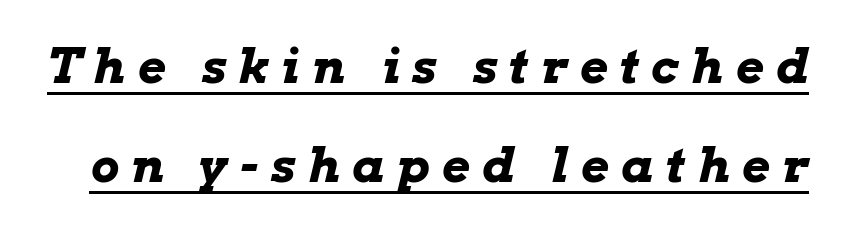
Q: Is the text bold? A: Yes.
Q: Is the text italic (slanted)? A: Yes, it leans right by about 13 degrees.
Q: Is the text underlined? A: Yes.
Q: Is the spacing between letters normal or unusually wide? A: Unusually wide.
Q: Is the spacing between lines tight, normal or loose? A: Loose.
Q: Width (condensed, normal, or wide)? A: Wide.
Q: Stroke contrast? A: Low.
Q: x-height? A: Medium.
Q: Monospaced? A: No.
